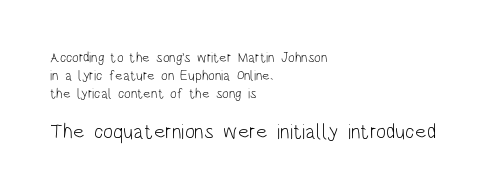
Q: Is the text bold? A: No.
Q: Is the text italic (slanted)? A: No, it is upright.
Q: Is the text underlined? A: No.
Q: How is the paragraph aligned? A: Left-aligned.
Q: Is the spacing between letters normal or unusually wide? A: Normal.
Q: Is the spacing between lines tight, normal or loose? A: Normal.
Q: Which block of text is set in a larger size, the first (top) or the second (bottom)? A: The second (bottom) one.
